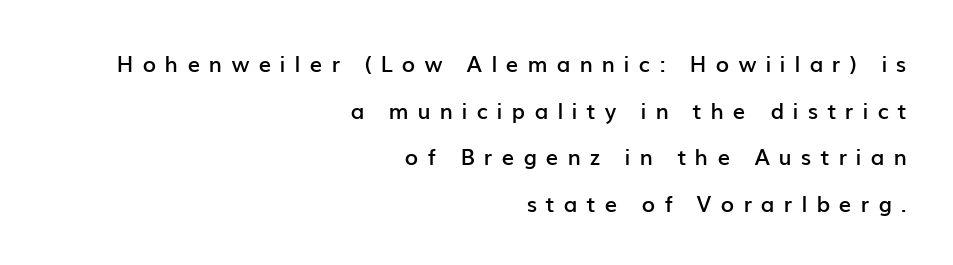
On the weight axis this lands at semibold, roughly 600. This sample uses an upright cut, with every glyph sitting square on the baseline. This sample trades compactness for vertical openness between lines. You could only call the tracking loose — the letters float apart.
